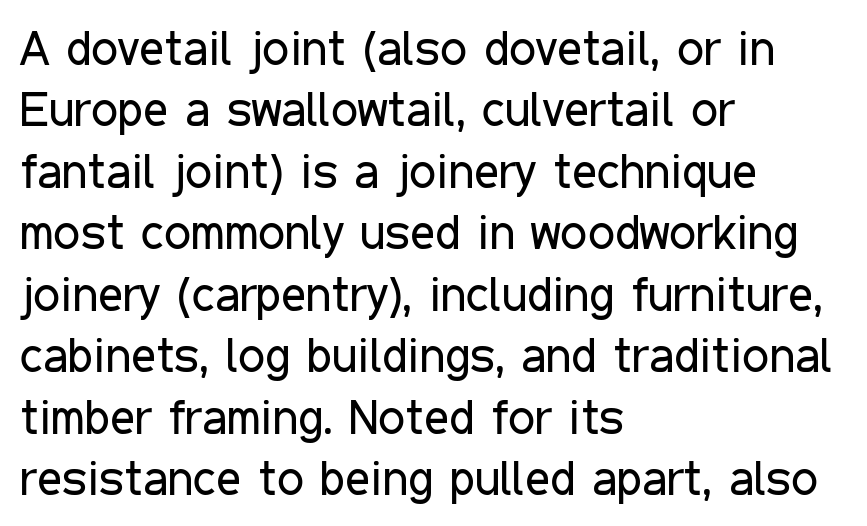
Q: Is the text bold? A: No.
Q: Is the text italic (slanted)? A: No, it is upright.
Q: Is the typeface a serif or a sans-serif typeface? A: Sans-serif.
Q: Is the text underlined? A: No.
Q: How is the paragraph aligned? A: Left-aligned.
Q: Is the spacing between letters normal or unusually wide? A: Normal.
Q: Is the spacing between lines tight, normal or loose? A: Normal.
Q: Width (condensed, normal, or wide)? A: Condensed.
Q: Stroke contrast? A: Low.
Q: x-height? A: Medium.
Q: Monospaced? A: No.
